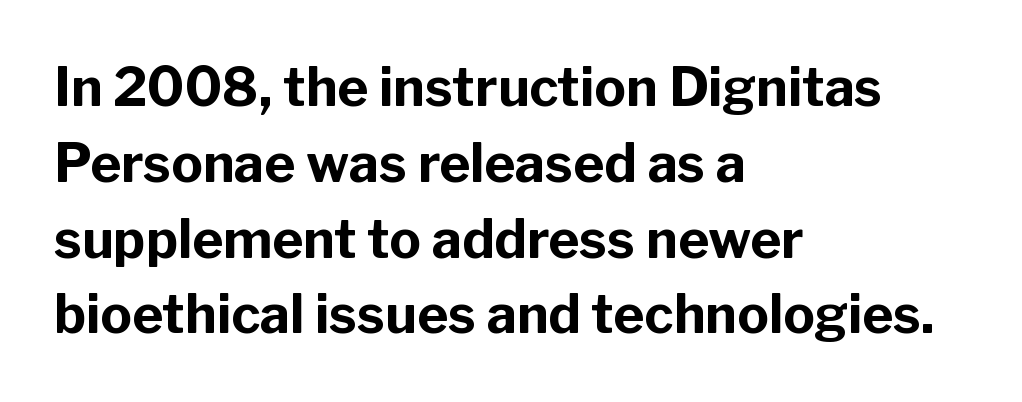
The image shows 53 px bold sans-serif type, upright; set left-aligned, normal line spacing (1.43x), normal letter spacing, not underlined; low stroke contrast and a medium x-height.
